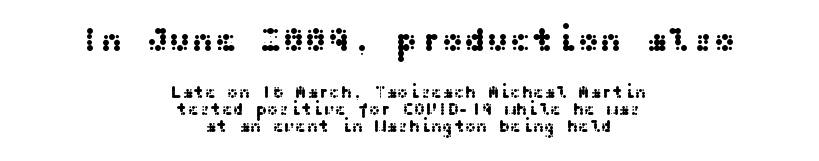
The image shows 34 px wide sans-serif type, upright; set centered, tight line spacing (1.0x), normal letter spacing, not underlined; the first (top) block is 2.0x larger; medium stroke contrast and a medium x-height.
